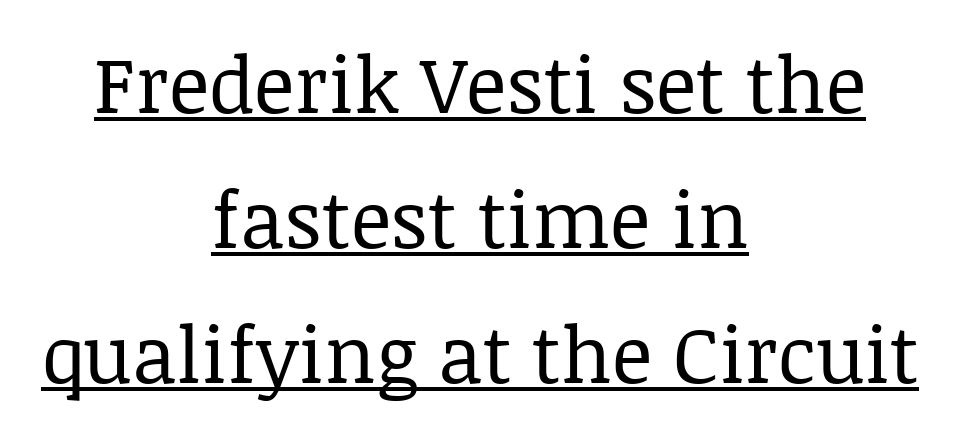
{"serif": "yes", "italic": "no", "bold": "no", "weight": "regular", "width": "normal", "stroke_contrast": "low", "x_height": "large", "monospaced": "no", "underline": "yes", "align": "center", "line_spacing_ratio": 1.71, "letter_spacing": "normal", "letter_spacing_em": 0.0, "glyph_px": 79}
